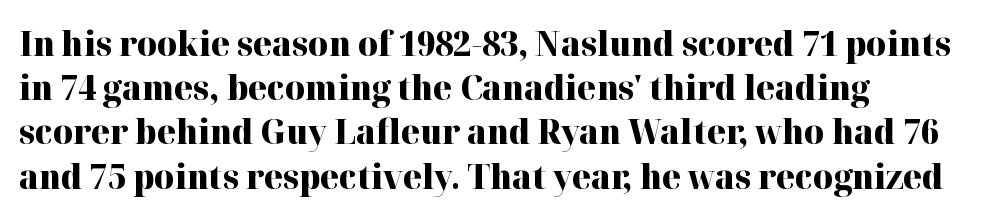
Q: Is the text bold? A: Yes.
Q: Is the text italic (slanted)? A: No, it is upright.
Q: Is the typeface a serif or a sans-serif typeface? A: Serif.
Q: Is the text underlined? A: No.
Q: How is the paragraph aligned? A: Left-aligned.
Q: Is the spacing between letters normal or unusually wide? A: Normal.
Q: Is the spacing between lines tight, normal or loose? A: Normal.
Q: Width (condensed, normal, or wide)? A: Normal.
Q: Stroke contrast? A: High.
Q: x-height? A: Medium.
Q: Monospaced? A: No.
